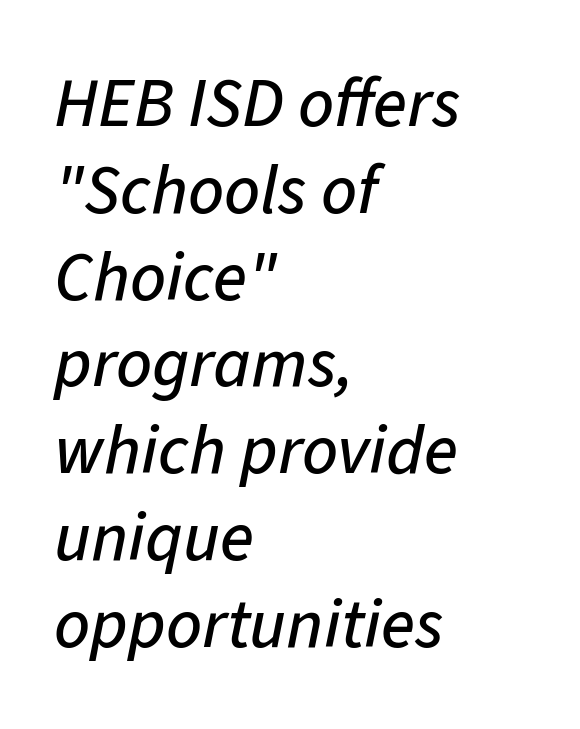
Looks like regular typesetting: each glyph gets only the width it needs. Left-aligned paragraph, ragged on the right. Between one letter and the next there's only the usual sliver of space. Each row of text sits above clean, open space. Notice how the stems are inclined rather than vertical — that's the hallmark of italics.
